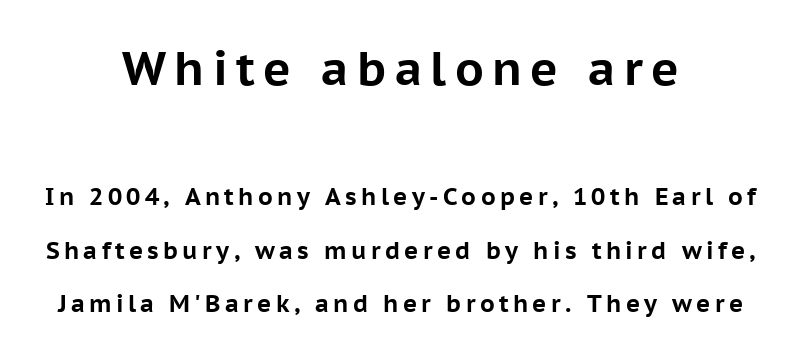
{"serif": "no", "italic": "no", "bold": "yes", "weight": "bold", "width": "normal", "stroke_contrast": "low", "x_height": "medium", "monospaced": "no", "underline": "no", "align": "center", "line_spacing": "loose", "line_spacing_ratio": 2.24, "larger_block": "first", "size_ratio": 1.96, "glyph_px": 47}
